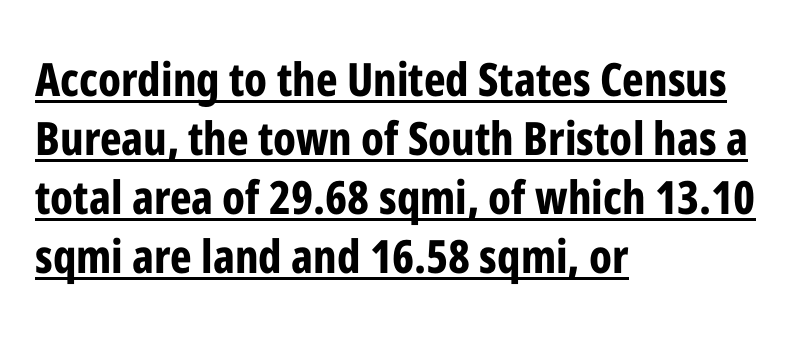
The image shows 46 px bold, condensed sans-serif type, upright; set left-aligned, normal line spacing (1.28x), normal letter spacing, underlined; low stroke contrast and a medium x-height.
